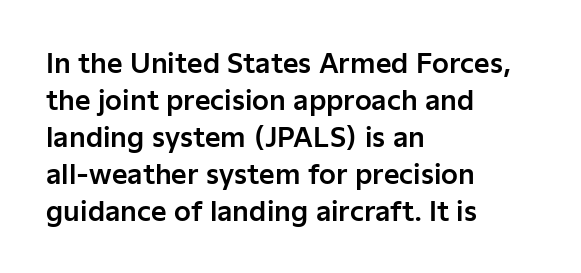
A typesetter would call this zero additional tracking. Notice how descenders clear the ascenders below comfortably — that's standard leading. Ordinary non-slanted type is in use. Letters rest on an invisible, unmarked baseline.
